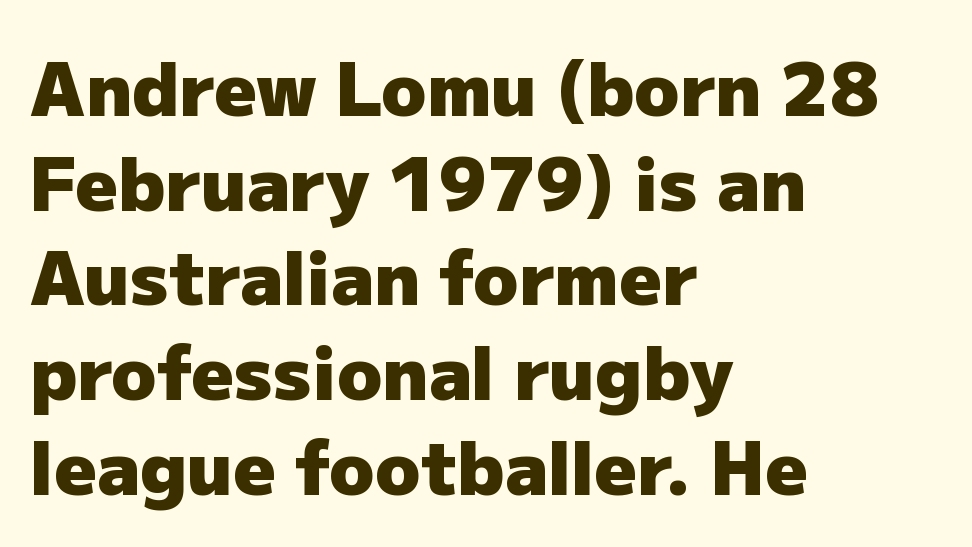
Q: Is the text bold? A: Yes.
Q: Is the text italic (slanted)? A: No, it is upright.
Q: Is the typeface a serif or a sans-serif typeface? A: Sans-serif.
Q: Is the text underlined? A: No.
Q: How is the paragraph aligned? A: Left-aligned.
Q: Is the spacing between letters normal or unusually wide? A: Normal.
Q: Is the spacing between lines tight, normal or loose? A: Normal.
Q: Width (condensed, normal, or wide)? A: Normal.
Q: Stroke contrast? A: Low.
Q: x-height? A: Medium.
Q: Monospaced? A: No.
